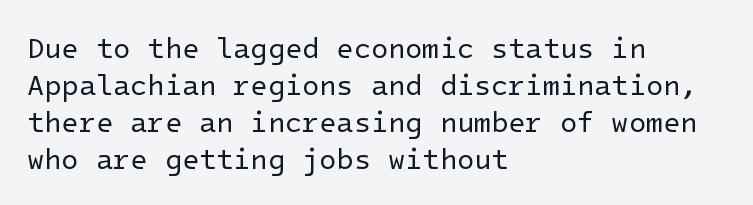
Q: Is the text bold? A: No.
Q: Is the text italic (slanted)? A: No, it is upright.
Q: Is the typeface a serif or a sans-serif typeface? A: Sans-serif.
Q: Is the text underlined? A: No.
Q: How is the paragraph aligned? A: Left-aligned.
Q: Is the spacing between letters normal or unusually wide? A: Normal.
Q: Is the spacing between lines tight, normal or loose? A: Normal.
Q: Width (condensed, normal, or wide)? A: Normal.
Q: Stroke contrast? A: Low.
Q: x-height? A: Medium.
